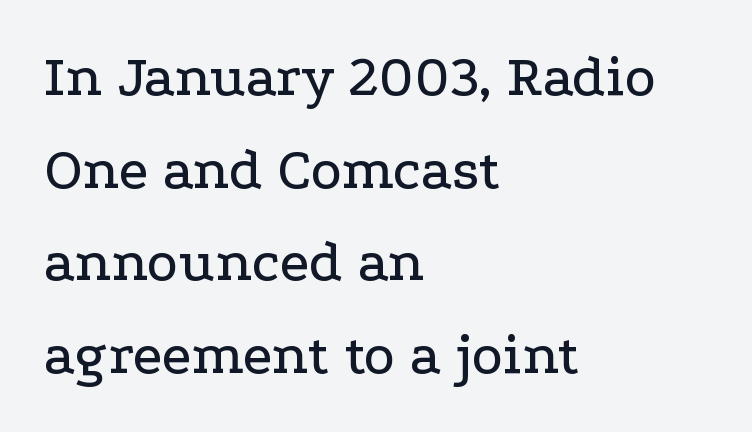
{"serif": "yes", "italic": "no", "width": "wide", "stroke_contrast": "low", "x_height": "medium", "monospaced": "no", "underline": "no", "align": "left", "line_spacing": "normal", "line_spacing_ratio": 1.57, "letter_spacing": "normal", "letter_spacing_em": 0.0, "glyph_px": 59}
